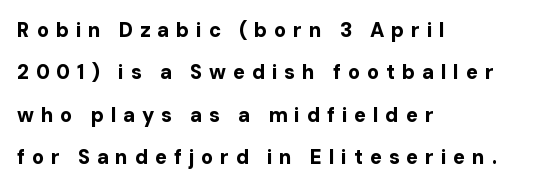
The image shows 20 px bold type, upright; set left-aligned, loose line spacing (2.12x), unusually wide letter spacing (+0.34 em), not underlined.
